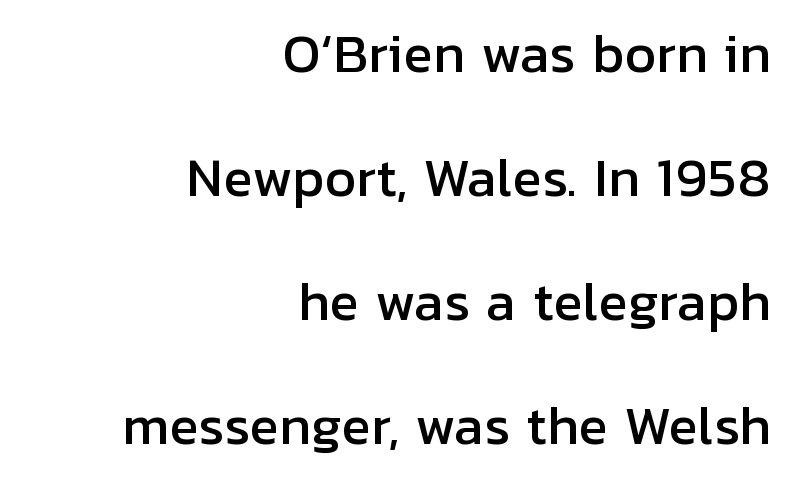
Q: Is the text italic (slanted)? A: No, it is upright.
Q: Is the typeface a serif or a sans-serif typeface? A: Sans-serif.
Q: Is the text underlined? A: No.
Q: How is the paragraph aligned? A: Right-aligned.
Q: Is the spacing between letters normal or unusually wide? A: Normal.
Q: Is the spacing between lines tight, normal or loose? A: Loose.
Q: Width (condensed, normal, or wide)? A: Normal.
Q: Stroke contrast? A: Low.
Q: x-height? A: Medium.
Q: Monospaced? A: No.
